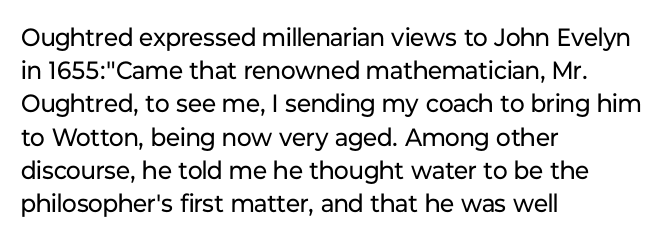
These lines sit exactly where default settings would place them. Decoration check: the copy has no underline. The typeface has the unassuming heft of standard copy or less. Horizontal alignment here is leftward, the default for most running prose.
